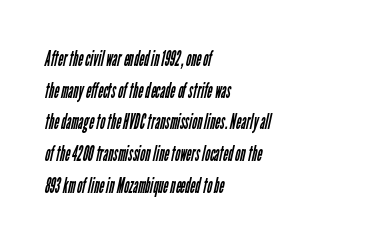
Q: Is the text bold? A: No.
Q: Is the text underlined? A: No.
Q: How is the paragraph aligned? A: Left-aligned.
Q: Is the spacing between letters normal or unusually wide? A: Normal.
Q: Is the spacing between lines tight, normal or loose? A: Normal.
